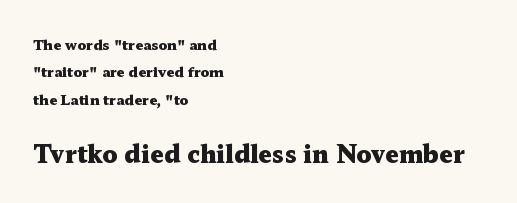
Caption: upper text group reduced, lower text group enlarged. The rendering keeps characters at their native spacing. Weight check: bold — yes, fully. The ragged edge is on the right, which tells us the setting is flush left. The specimen reads as upright at a glance. Successive baselines arrive slowly, with a big drop between each.
